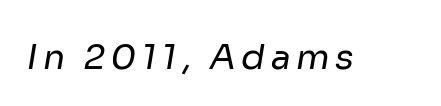
Q: Is the text bold? A: No.
Q: Is the typeface a serif or a sans-serif typeface? A: Sans-serif.
Q: Is the text underlined? A: No.
Q: Width (condensed, normal, or wide)? A: Normal.
Q: Stroke contrast? A: Low.
Q: x-height? A: Medium.
Q: Monospaced? A: No.
